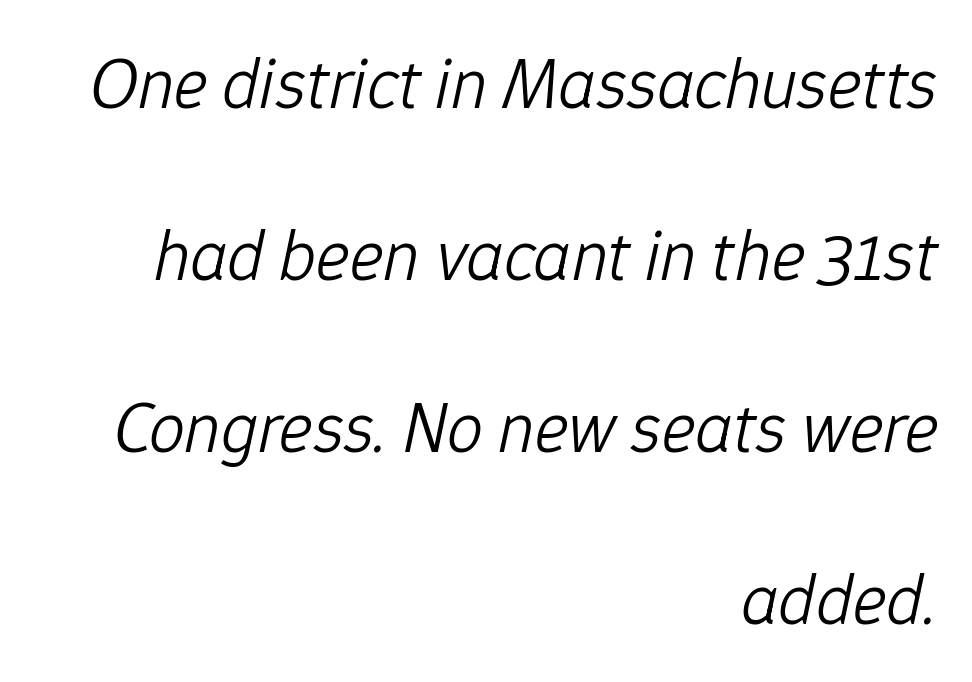
Q: Is the text bold? A: No.
Q: Is the text italic (slanted)? A: Yes, it leans right by about 12 degrees.
Q: Is the text underlined? A: No.
Q: How is the paragraph aligned? A: Right-aligned.
Q: Is the spacing between letters normal or unusually wide? A: Normal.
Q: Is the spacing between lines tight, normal or loose? A: Loose.
Q: Width (condensed, normal, or wide)? A: Normal.
Q: Stroke contrast? A: Low.
Q: x-height? A: Medium.
Q: Monospaced? A: No.
